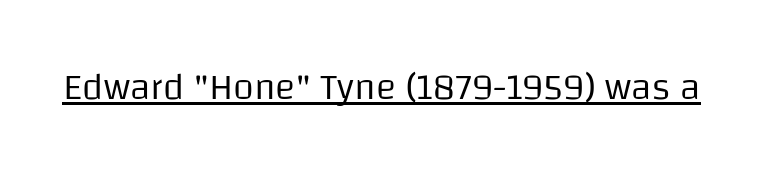
{"serif": "no", "italic": "no", "bold": "no", "weight": "regular", "width": "normal", "stroke_contrast": "low", "x_height": "large", "monospaced": "no", "underline": "yes", "letter_spacing": "normal", "letter_spacing_em": 0.0, "glyph_px": 38}
